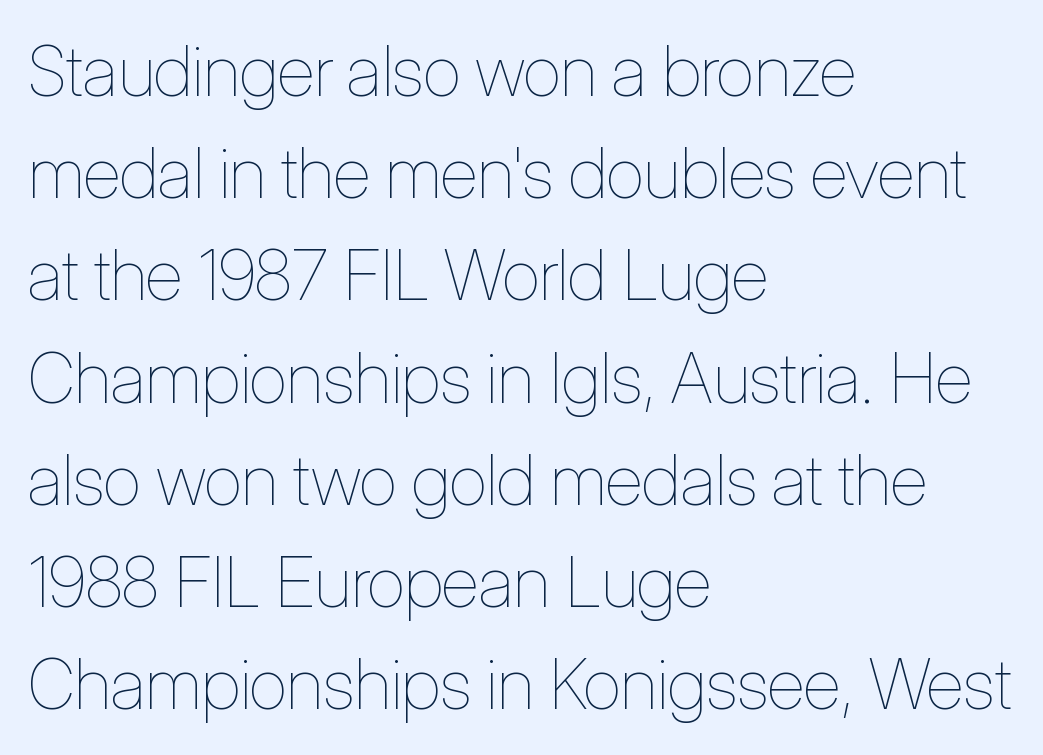
Q: Is the text bold? A: No.
Q: Is the text italic (slanted)? A: No, it is upright.
Q: Is the text underlined? A: No.
Q: How is the paragraph aligned? A: Left-aligned.
Q: Is the spacing between letters normal or unusually wide? A: Normal.
Q: Is the spacing between lines tight, normal or loose? A: Normal.
Q: Width (condensed, normal, or wide)? A: Condensed.
Q: Stroke contrast? A: Low.
Q: x-height? A: Medium.
Q: Monospaced? A: No.
